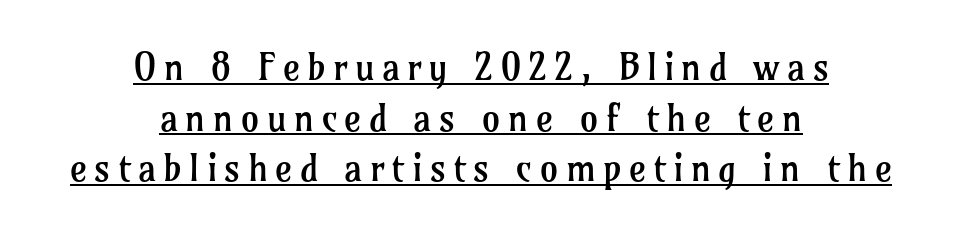
Ink coverage per letter is moderate at most. Nope, not italic — everything's standing straight. Character widths vary here, with narrow letters taking less room than wide ones. The rendering positions every line midway between the sides. Classification — serif.
